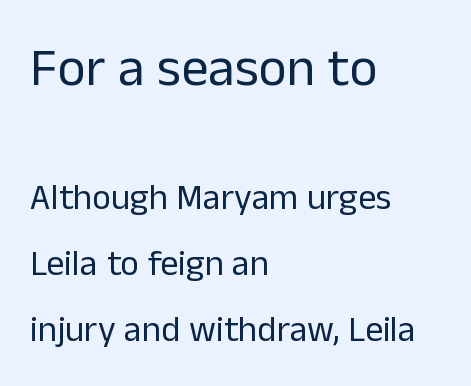
Q: Is the text bold? A: No.
Q: Is the text italic (slanted)? A: No, it is upright.
Q: Is the typeface a serif or a sans-serif typeface? A: Sans-serif.
Q: Is the text underlined? A: No.
Q: How is the paragraph aligned? A: Left-aligned.
Q: Is the spacing between letters normal or unusually wide? A: Normal.
Q: Which block of text is set in a larger size, the first (top) or the second (bottom)? A: The first (top) one.
Q: Width (condensed, normal, or wide)? A: Normal.
Q: Stroke contrast? A: Low.
Q: x-height? A: Medium.
Q: Monospaced? A: No.
